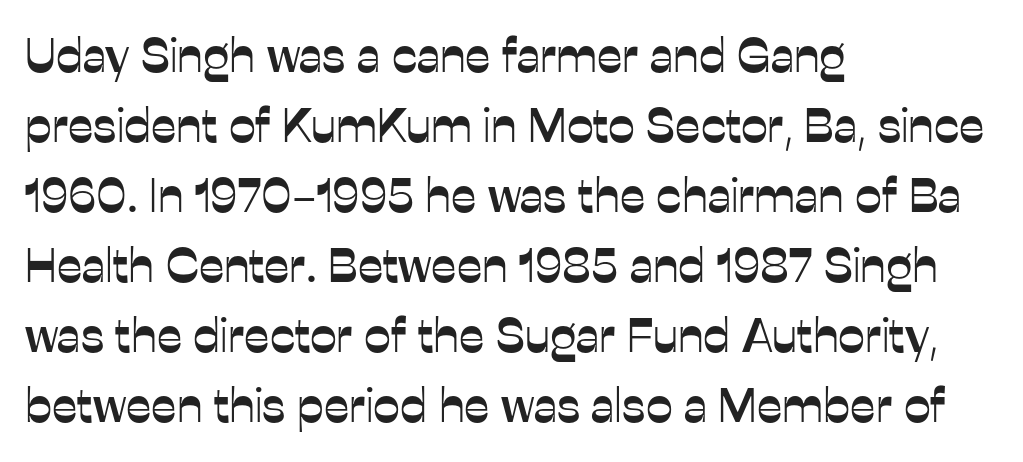
{"serif": "no", "italic": "no", "width": "normal", "stroke_contrast": "low", "x_height": "medium", "monospaced": "no", "underline": "no", "align": "left", "line_spacing": "normal", "line_spacing_ratio": 1.46, "letter_spacing": "normal", "letter_spacing_em": 0.0, "glyph_px": 48}
